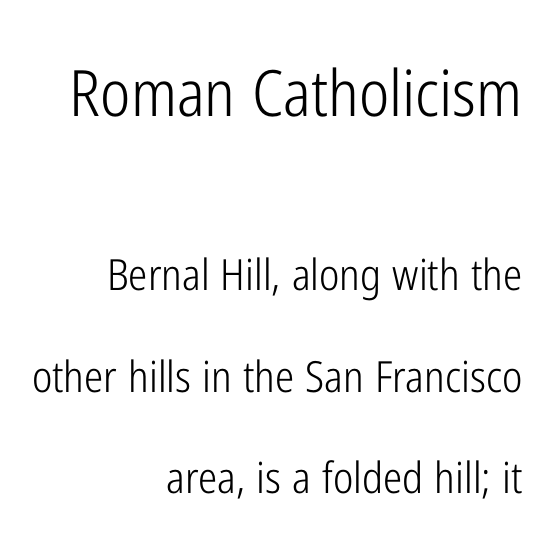
{"serif": "no", "italic": "no", "bold": "no", "weight": "light", "width": "condensed", "stroke_contrast": "low", "x_height": "medium", "monospaced": "no", "underline": "no", "align": "right", "line_spacing": "loose", "line_spacing_ratio": 2.36, "letter_spacing": "normal", "letter_spacing_em": 0.0, "larger_block": "first", "size_ratio": 1.49, "glyph_px": 64}
